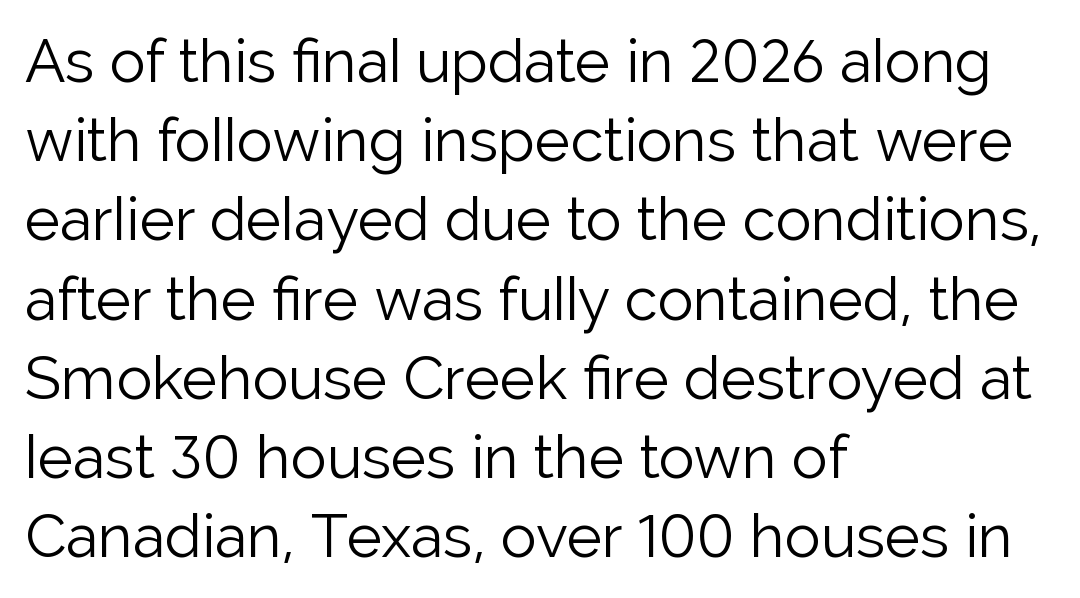
The image shows 60 px light sans-serif type, upright; set left-aligned, normal line spacing (1.32x), normal letter spacing, not underlined; low stroke contrast and a medium x-height.
